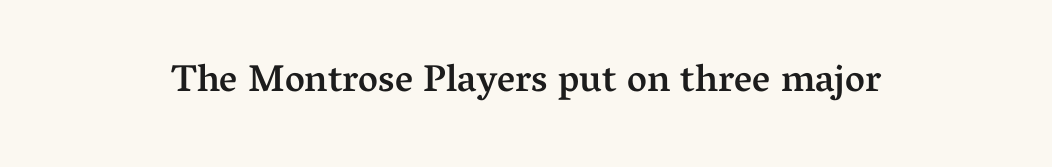
The lines in this sample share a center point and differ in where they start and stop. These lines are rendered in a variable-pitch font. The axis of the letterforms is exactly vertical. The face used here is a semibold: visibly heavier than regular, lighter than bold. Letters rest on an invisible, unmarked baseline.
